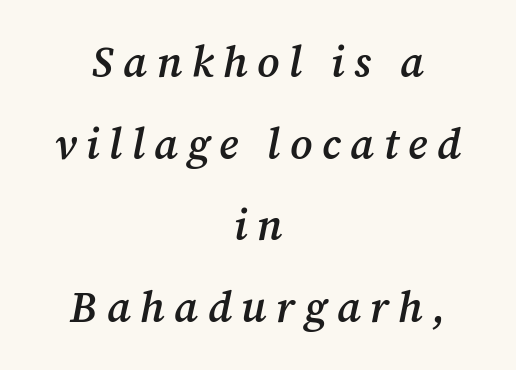
This rendering features lettering with no underline. Observe the wide spacing: letters keep a clear distance from each other. A typesetter would label this face a serif. Honestly, the rows look like they've been pulled way apart.
